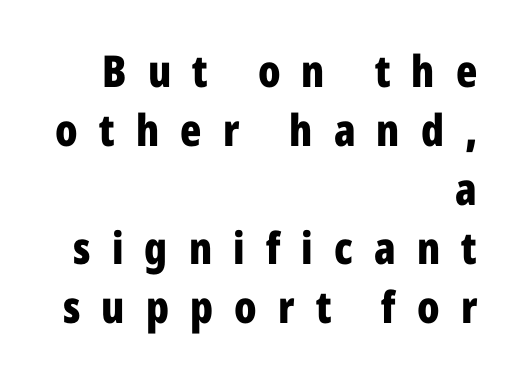
Line ends are locked; line starts wander. Baseline-to-baseline distance is the conventional proportion of letter height. Letters rest on an invisible, unmarked baseline. Each letter keeps its own natural width here, so spacing adapts to shape. I'd describe the lettering as bold — thick and assertive.
